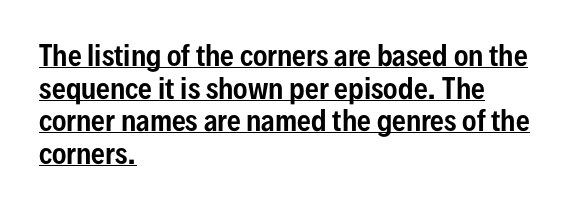
The image shows 27 px text type, upright; set left-aligned, line spacing 1.21x, normal letter spacing, underlined.
